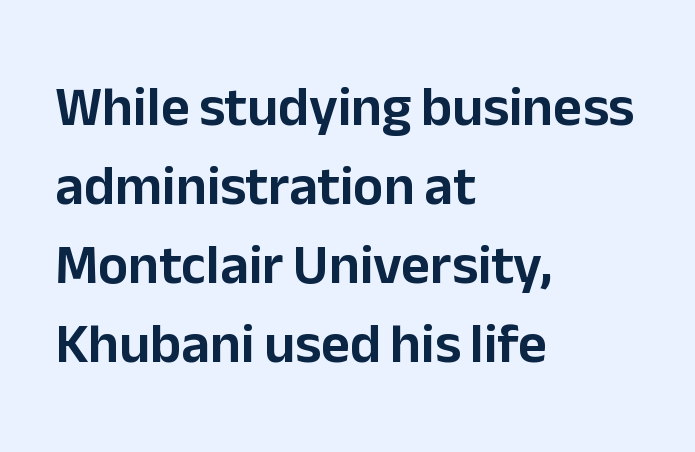
The image shows 56 px sans-serif type, upright; set left-aligned, normal line spacing (1.41x), normal letter spacing, not underlined; low stroke contrast and a medium x-height.
